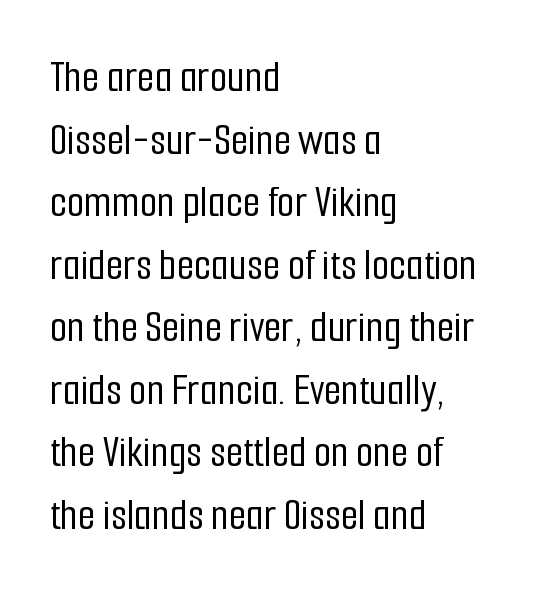
{"serif": "no", "italic": "no", "width": "condensed", "stroke_contrast": "low", "x_height": "medium", "monospaced": "no", "underline": "no", "align": "left", "line_spacing": "normal", "line_spacing_ratio": 1.39, "letter_spacing": "normal", "letter_spacing_em": 0.0, "glyph_px": 45}
